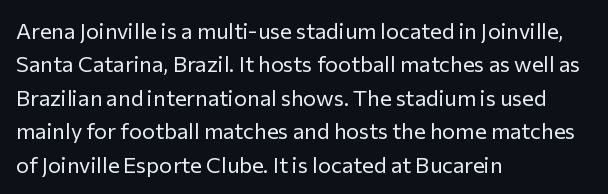
{"italic": "no", "bold": "no", "underline": "no", "align": "left", "line_spacing": "normal", "line_spacing_ratio": 1.52, "letter_spacing": "normal", "letter_spacing_em": 0.0, "glyph_px": 22}
